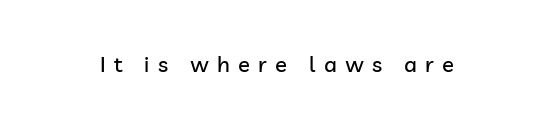
Q: Is the text italic (slanted)? A: No, it is upright.
Q: Is the text underlined? A: No.
Q: Is the spacing between letters normal or unusually wide? A: Unusually wide.
